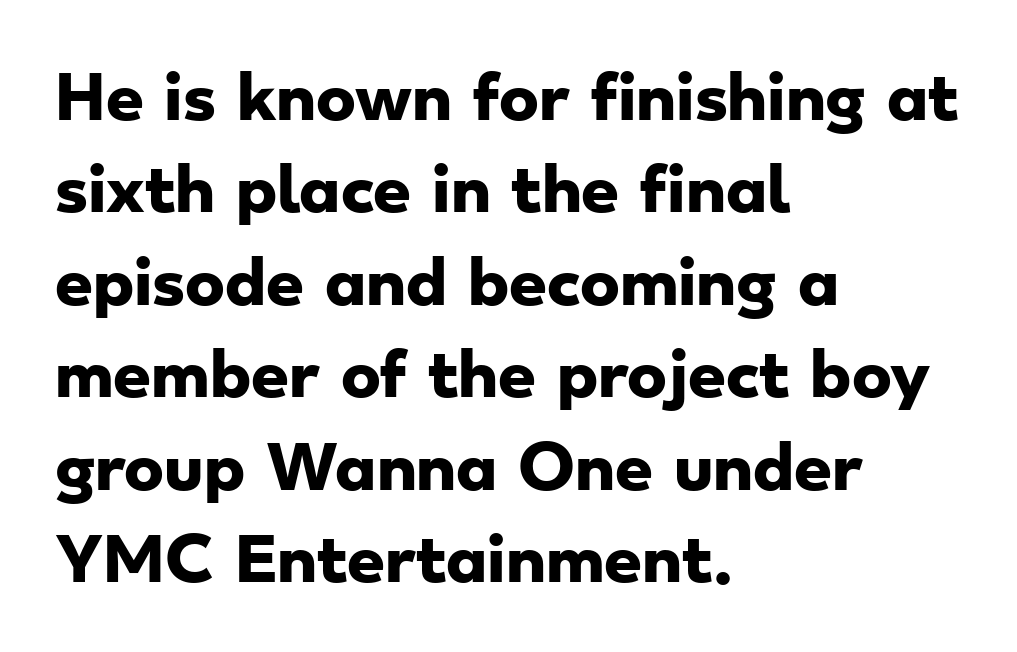
The image shows 60 px heavy, wide sans-serif type; set left-aligned, normal line spacing (1.54x), normal letter spacing, not underlined; low stroke contrast and a small x-height.
